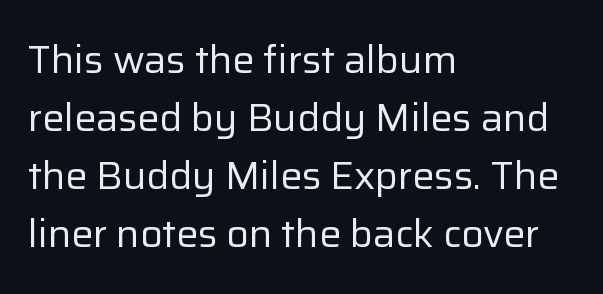
No feet cap the strokes, marking this as sans-serif type. Stroke mass is kept to a normal reading level or below. Vertically, the passage feels balanced, rows spaced as you'd expect. Students, note that the glyphs here touch the page at normal intervals. Looks like regular typesetting: each glyph gets only the width it needs. This rendering features lettering with no underline.
